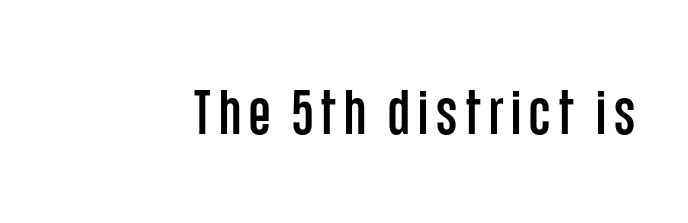
Q: Is the text italic (slanted)? A: No, it is upright.
Q: Is the typeface a serif or a sans-serif typeface? A: Sans-serif.
Q: Is the text underlined? A: No.
Q: Width (condensed, normal, or wide)? A: Condensed.
Q: Stroke contrast? A: Low.
Q: x-height? A: Large.
Q: Monospaced? A: No.
